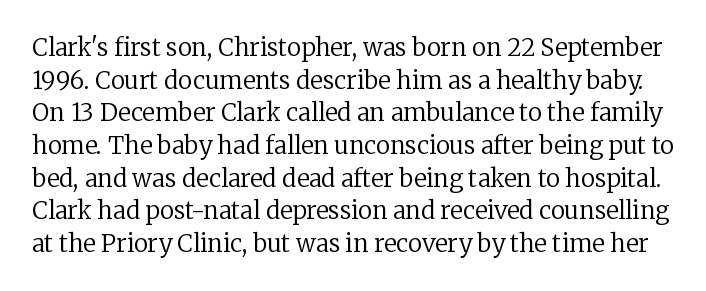
{"italic": "no", "bold": "no", "underline": "no", "line_spacing": "normal", "line_spacing_ratio": 1.36, "letter_spacing": "normal", "letter_spacing_em": 0.0, "glyph_px": 24}
